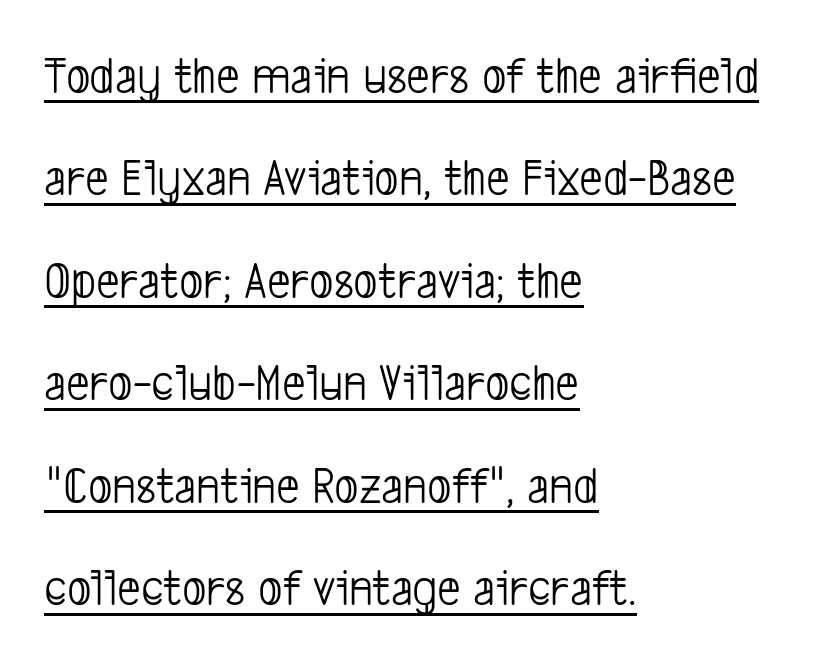
The image shows 52 px light, condensed sans-serif type; set left-aligned, loose line spacing (1.97x), normal letter spacing, underlined; low stroke contrast and a medium x-height.
